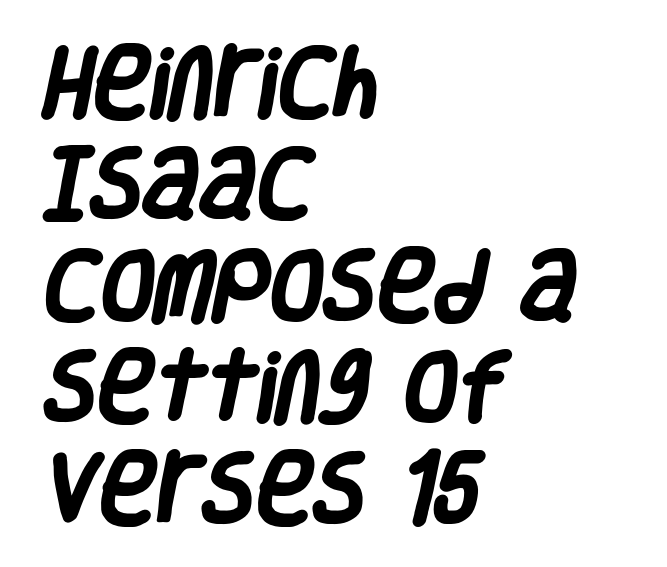
Q: Is the text bold? A: Yes.
Q: Is the typeface a serif or a sans-serif typeface? A: Sans-serif.
Q: Is the text underlined? A: No.
Q: How is the paragraph aligned? A: Left-aligned.
Q: Is the spacing between letters normal or unusually wide? A: Normal.
Q: Is the spacing between lines tight, normal or loose? A: Normal.
Q: Width (condensed, normal, or wide)? A: Condensed.
Q: Stroke contrast? A: Low.
Q: x-height? A: Large.
Q: Monospaced? A: No.
